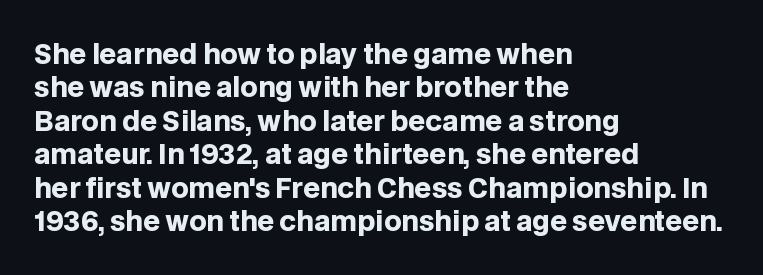
{"italic": "no", "bold": "yes", "underline": "no", "align": "left", "line_spacing_ratio": 1.24, "letter_spacing": "normal", "letter_spacing_em": 0.0, "glyph_px": 27}
